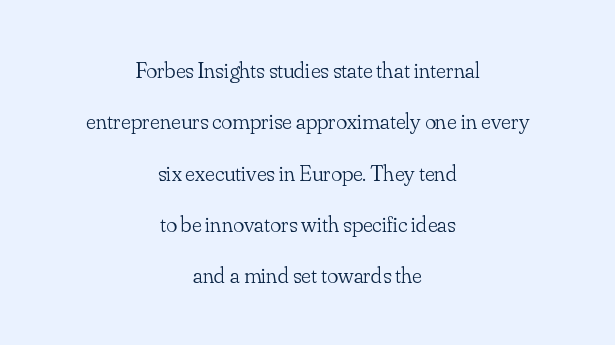
Horizontal alignment here is central, giving a formal, balanced look. Underline: absent. Tall strokes in this sample are plumb rather than angled. Between one letter and the next there's only the usual sliver of space.
